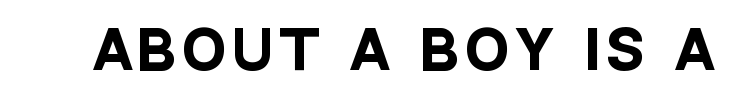
Q: Is the text bold? A: Yes.
Q: Is the text italic (slanted)? A: No, it is upright.
Q: Is the typeface a serif or a sans-serif typeface? A: Sans-serif.
Q: Is the text underlined? A: No.
Q: Width (condensed, normal, or wide)? A: Condensed.
Q: Stroke contrast? A: Low.
Q: x-height? A: Large.
Q: Monospaced? A: No.
